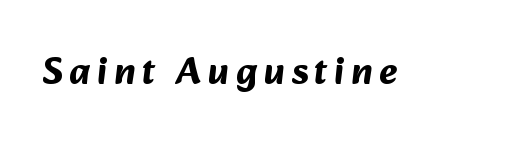
The sample has been set heavy, in full bold. Do the characters align in a grid? No, the font is proportional. Type style note: lacks serifs. Descenders are the only things crossing below the line.
